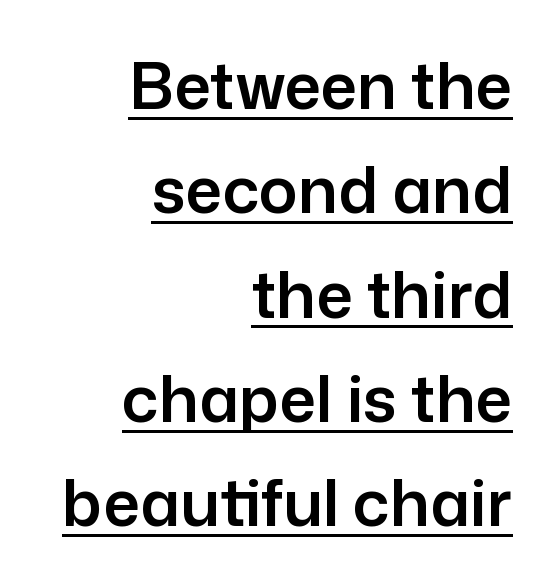
This is the regular roman posture of the typeface. Glyph-to-glyph distance matches everyday printed text. Short and long lines alike share a common ending point at right. This is sans-serif lettering, the kind often seen on screens and signage. These characters rest on top of a visible drawn line. A typesetter would call this proportional, since set widths differ per character.
